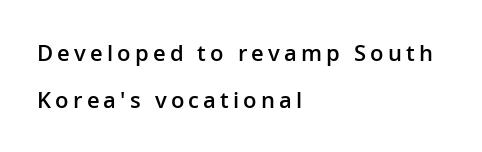
Summary of weight: moderately heavy, a semibold. Nope, not italic — everything's standing straight. If you measured baseline to baseline, you'd find a long distance. Is the block centered? No — it sits flush against the left margin. Each row of text sits above clean, open space.
